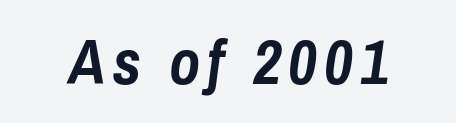
{"italic": "yes", "lean": "right", "slant_degrees": 8, "bold": "yes", "weight": "semibold", "width": "condensed", "stroke_contrast": "low", "x_height": "medium", "monospaced": "no", "underline": "no", "glyph_px": 63}
